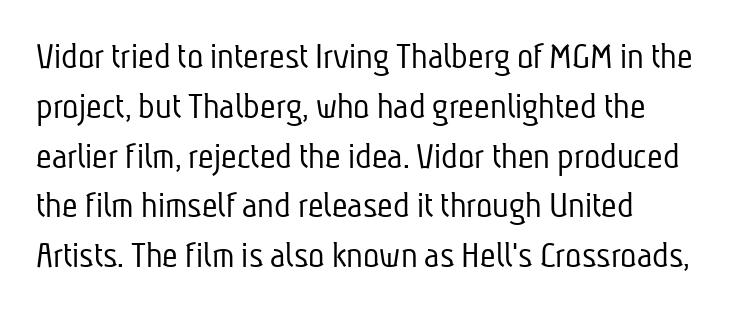
The image shows 38 px light, condensed sans-serif type; set normal line spacing (1.31x), normal letter spacing, not underlined; low stroke contrast and a medium x-height.
